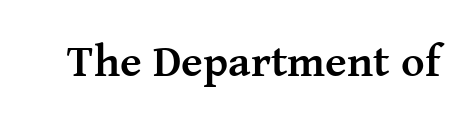
{"serif": "yes", "italic": "no", "bold": "yes", "weight": "semibold", "width": "normal", "stroke_contrast": "medium", "x_height": "medium", "monospaced": "no", "underline": "no", "letter_spacing": "normal", "letter_spacing_em": 0.0, "glyph_px": 45}
